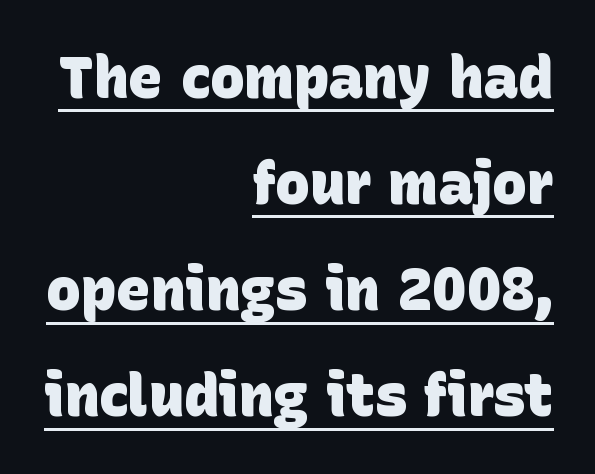
Decoration check: the copy is underlined. Look at the bottom of the vertical strokes: they stop flat, with no serifs. Varying glyph widths throughout — classic text-font behaviour. Stroke thickness is high; the sample reads as a true bold.
